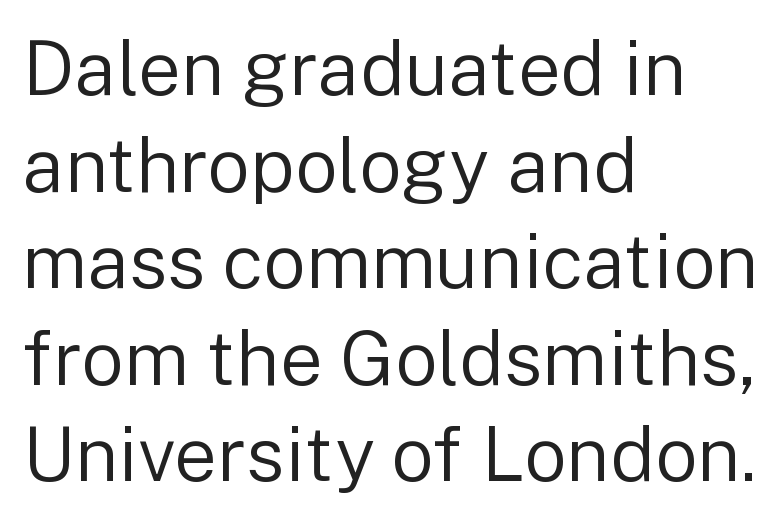
{"serif": "no", "italic": "no", "bold": "no", "weight": "regular", "width": "normal", "stroke_contrast": "low", "x_height": "medium", "monospaced": "no", "underline": "no", "align": "left", "line_spacing": "normal", "line_spacing_ratio": 1.27, "letter_spacing": "normal", "letter_spacing_em": 0.0, "glyph_px": 76}
